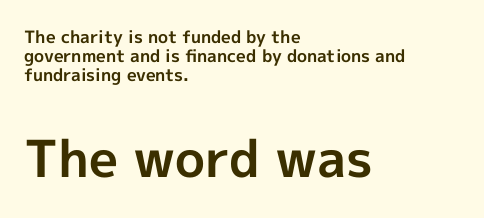
The image shows 51 px bold sans-serif type, upright; set left-aligned, tight line spacing (1.12x), normal letter spacing, not underlined; the second (bottom) block is 3.0x larger; a medium x-height.
